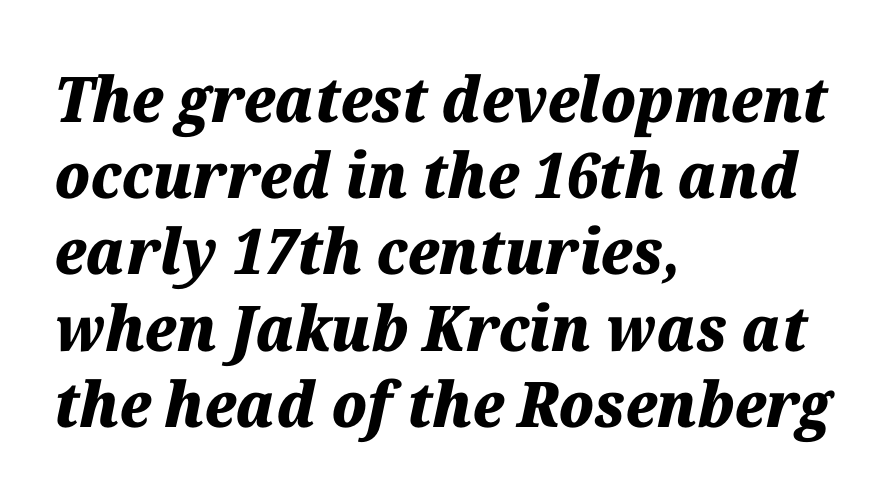
{"italic": "yes", "lean": "right", "slant_degrees": 12, "bold": "yes", "weight": "heavy", "width": "normal", "stroke_contrast": "medium", "x_height": "medium", "monospaced": "no", "underline": "no", "align": "left", "line_spacing_ratio": 1.21, "letter_spacing": "normal", "letter_spacing_em": 0.0, "glyph_px": 63}
